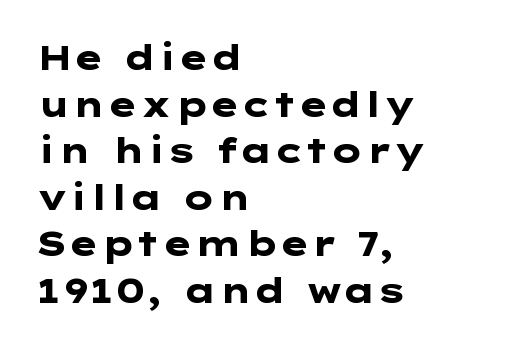
The lettering holds an erect, upright posture throughout. Notice how thick the strokes are: this is what a full bold looks like. Honestly, there is no underline to notice here at all. The letters sit at their default tracking, neither squeezed nor spread.
